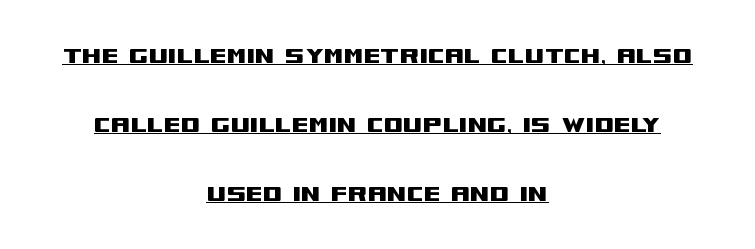
The image shows 28 px wide sans-serif type, upright; set centered, loose line spacing (2.46x), normal letter spacing, underlined; medium stroke contrast and a large x-height.
